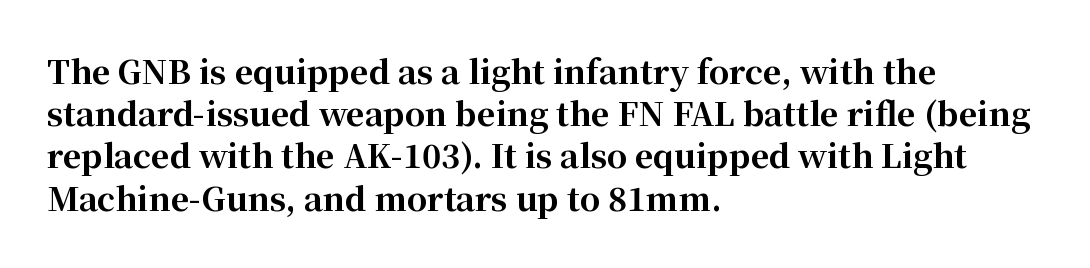
{"serif": "yes", "italic": "no", "bold": "yes", "weight": "bold", "width": "normal", "stroke_contrast": "high", "x_height": "medium", "monospaced": "no", "underline": "no", "align": "left", "line_spacing": "normal", "line_spacing_ratio": 1.32, "letter_spacing": "normal", "letter_spacing_em": 0.0, "glyph_px": 32}
